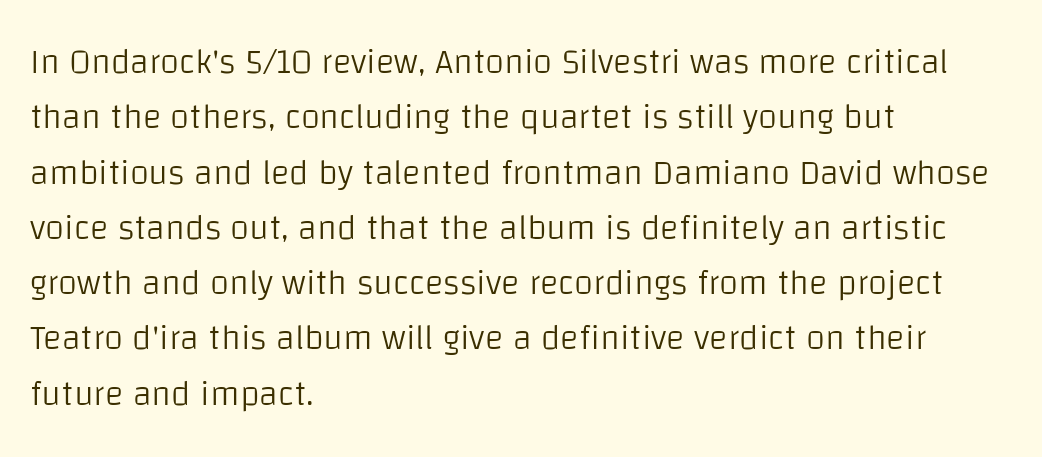
Q: Is the text bold? A: No.
Q: Is the text italic (slanted)? A: No, it is upright.
Q: Is the typeface a serif or a sans-serif typeface? A: Sans-serif.
Q: Is the text underlined? A: No.
Q: How is the paragraph aligned? A: Left-aligned.
Q: Is the spacing between letters normal or unusually wide? A: Normal.
Q: Is the spacing between lines tight, normal or loose? A: Normal.
Q: Width (condensed, normal, or wide)? A: Normal.
Q: Stroke contrast? A: Low.
Q: x-height? A: Large.
Q: Monospaced? A: No.
